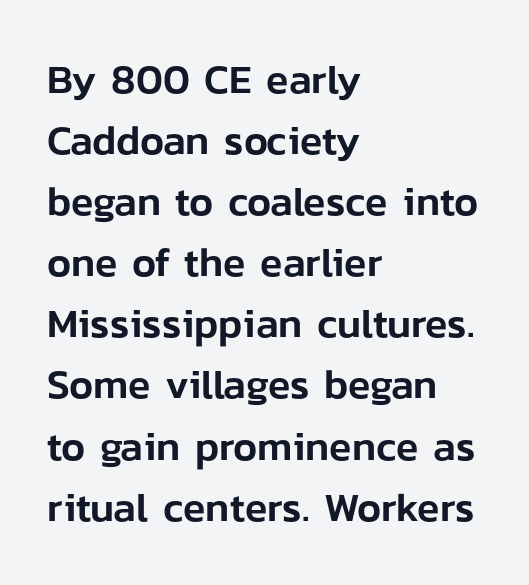
{"serif": "no", "italic": "no", "width": "normal", "stroke_contrast": "low", "x_height": "medium", "monospaced": "no", "underline": "no", "align": "left", "line_spacing": "normal", "line_spacing_ratio": 1.49, "letter_spacing": "normal", "letter_spacing_em": 0.0, "glyph_px": 41}
